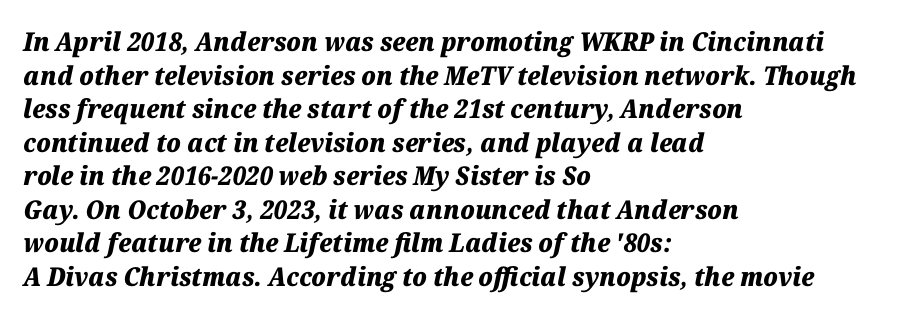
Glance below the letters and you will spot only blank space. Where is the straight margin? On the left. There's an unmistakable incline to the writing here. Each new line begins a customary step beneath the previous one.
